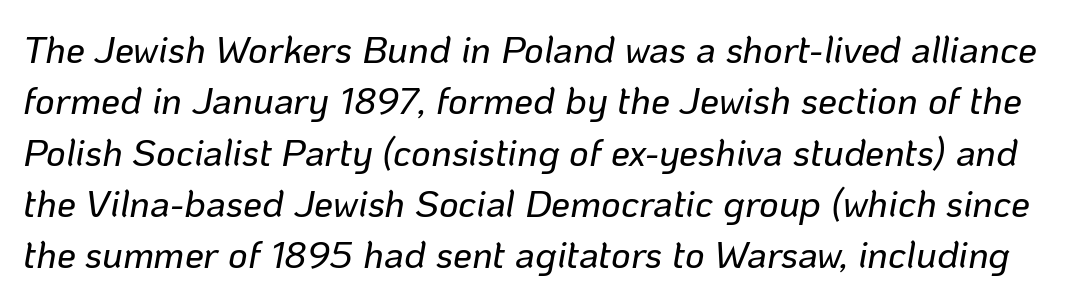
{"italic": "yes", "lean": "right", "slant_degrees": 10, "width": "normal", "stroke_contrast": "low", "x_height": "medium", "monospaced": "no", "underline": "no", "line_spacing": "normal", "line_spacing_ratio": 1.35, "letter_spacing": "normal", "letter_spacing_em": 0.0, "glyph_px": 38}
